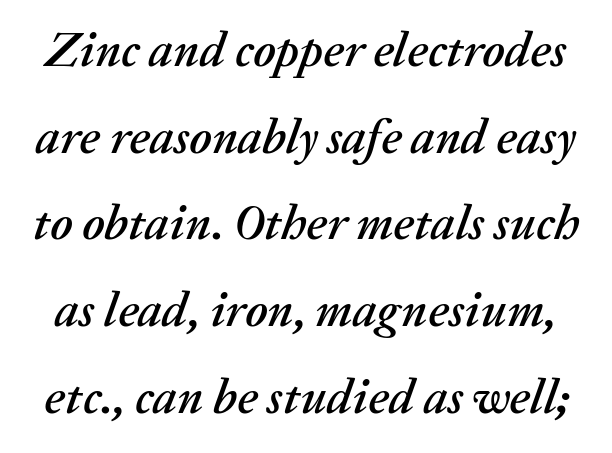
Q: Is the text italic (slanted)? A: Yes, it leans right by about 20 degrees.
Q: Is the text underlined? A: No.
Q: Is the spacing between letters normal or unusually wide? A: Normal.
Q: Width (condensed, normal, or wide)? A: Normal.
Q: Stroke contrast? A: Medium.
Q: x-height? A: Medium.
Q: Monospaced? A: No.
